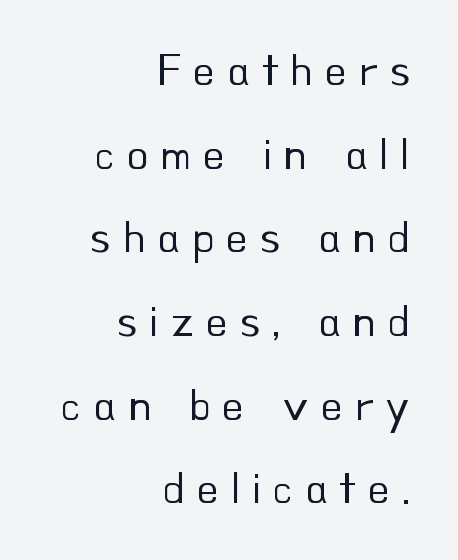
The strokes are not fattened; the text isn't bold. Caption: multi-line text, flush right, ragged left. Rendered with straight, roman letterforms. Descenders hang freely into open space. Think of a printed novel: that variable character pitch is what you see here.
